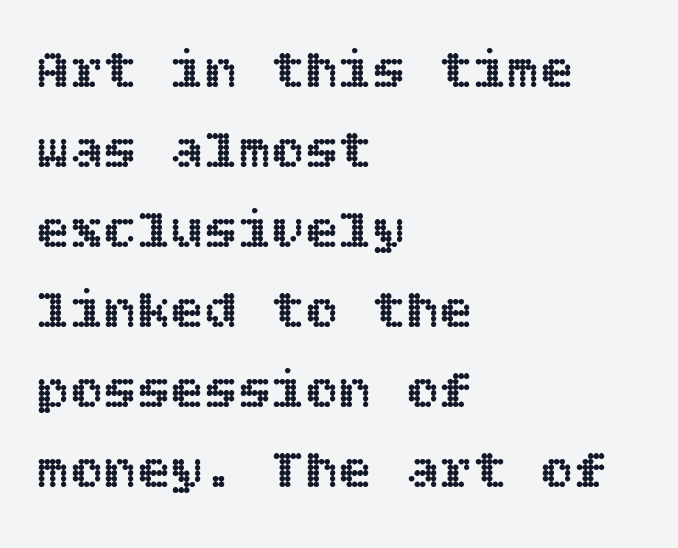
Q: Is the text italic (slanted)? A: No, it is upright.
Q: Is the text underlined? A: No.
Q: How is the paragraph aligned? A: Left-aligned.
Q: Is the spacing between letters normal or unusually wide? A: Normal.
Q: Is the spacing between lines tight, normal or loose? A: Normal.
Q: Width (condensed, normal, or wide)? A: Normal.
Q: x-height? A: Large.
